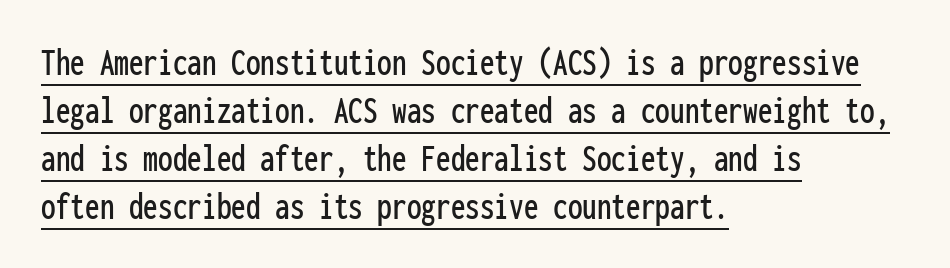
You could call the tracking neutral — neither tight nor loose. Unlike a traditional serif, this face leaves its strokes unadorned. The lines are quadded left. This sample uses an upright cut, with every glyph sitting square on the baseline. The specimen includes a rule beneath the text block's lines.
